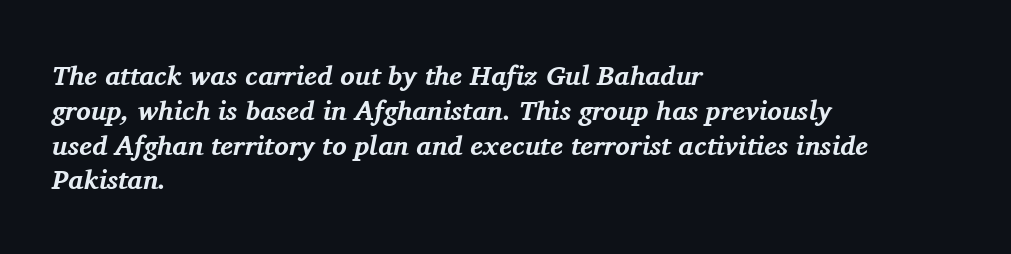
Q: Is the text bold? A: Yes.
Q: Is the text italic (slanted)? A: Yes, it leans right by about 11 degrees.
Q: Is the text underlined? A: No.
Q: How is the paragraph aligned? A: Left-aligned.
Q: Is the spacing between letters normal or unusually wide? A: Normal.
Q: Is the spacing between lines tight, normal or loose? A: Normal.
